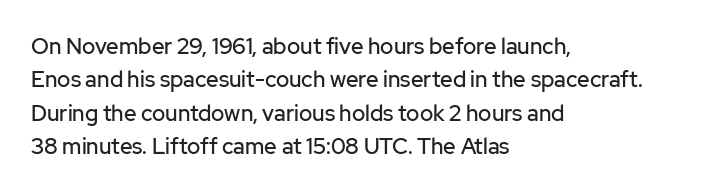
{"italic": "no", "underline": "no", "align": "left", "line_spacing": "normal", "line_spacing_ratio": 1.52, "letter_spacing": "normal", "letter_spacing_em": 0.0, "glyph_px": 22}
